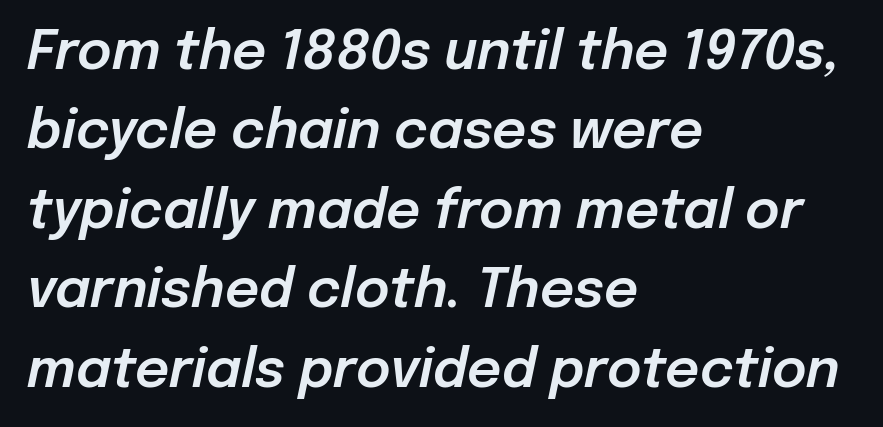
Rule under the text: the space is simply empty. Compared with ordinary roman type, these characters are visibly tilted. A typesetter would call this proportional, since set widths differ per character. Casual observation: everything's shoved over to the left.
